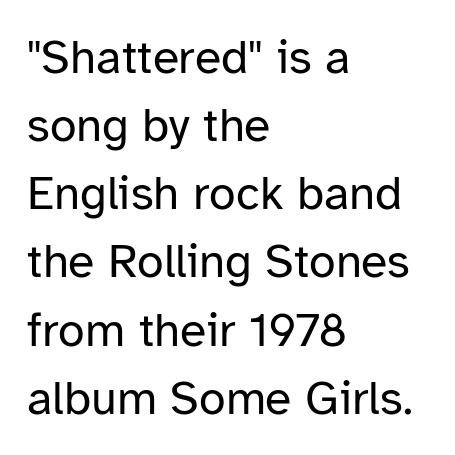
Q: Is the text bold? A: No.
Q: Is the text italic (slanted)? A: No, it is upright.
Q: Is the typeface a serif or a sans-serif typeface? A: Sans-serif.
Q: Is the text underlined? A: No.
Q: How is the paragraph aligned? A: Left-aligned.
Q: Is the spacing between letters normal or unusually wide? A: Normal.
Q: Is the spacing between lines tight, normal or loose? A: Normal.
Q: Width (condensed, normal, or wide)? A: Normal.
Q: Stroke contrast? A: Low.
Q: x-height? A: Medium.
Q: Monospaced? A: No.
